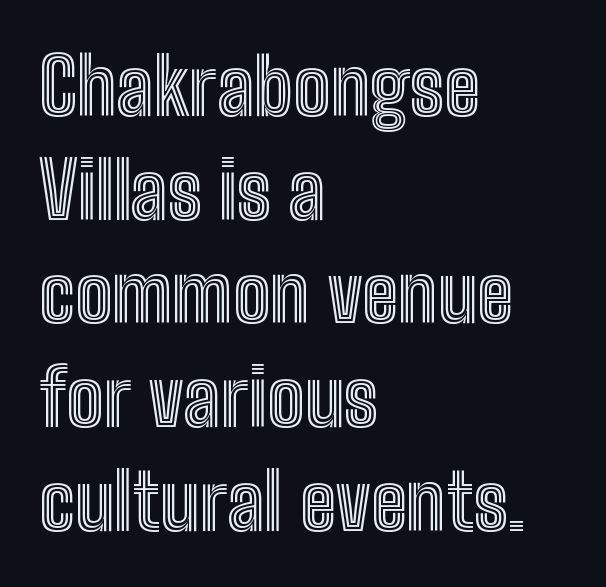
Q: Is the text italic (slanted)? A: No, it is upright.
Q: Is the text underlined? A: No.
Q: How is the paragraph aligned? A: Left-aligned.
Q: Is the spacing between letters normal or unusually wide? A: Normal.
Q: Is the spacing between lines tight, normal or loose? A: Normal.
Q: Width (condensed, normal, or wide)? A: Condensed.
Q: x-height? A: Medium.
Q: Monospaced? A: No.
